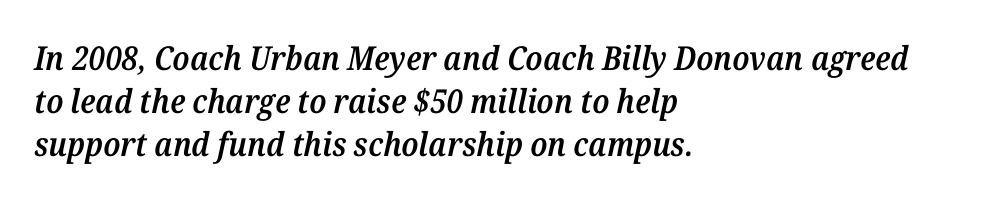
Q: Is the text bold? A: Semi-bold.
Q: Is the text italic (slanted)? A: Yes, it leans right by about 12 degrees.
Q: Is the typeface a serif or a sans-serif typeface? A: Serif.
Q: Is the text underlined? A: No.
Q: How is the paragraph aligned? A: Left-aligned.
Q: Is the spacing between letters normal or unusually wide? A: Normal.
Q: Is the spacing between lines tight, normal or loose? A: Normal.
Q: Width (condensed, normal, or wide)? A: Normal.
Q: Stroke contrast? A: Medium.
Q: x-height? A: Medium.
Q: Monospaced? A: No.
